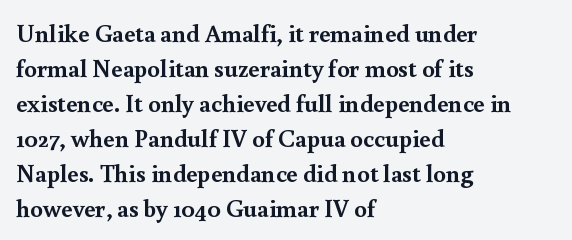
Nope, not italic — everything's standing straight. Regular leading. Teacher's note: observe the even left margin — that is flush-left alignment. The space beneath each line is pristine and unruled. Glyph-to-glyph distance matches everyday printed text.
